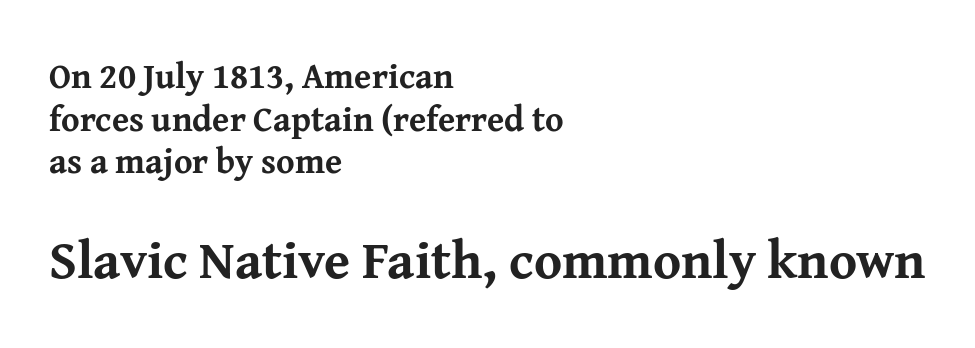
Clear beneath every line of the passage. Alignment: flush left. Compare the two chunks: the lower has the greater cap height. Unlike a clean sans, this face finishes its strokes with serifs. I'd describe the lettering as bold — thick and assertive.
